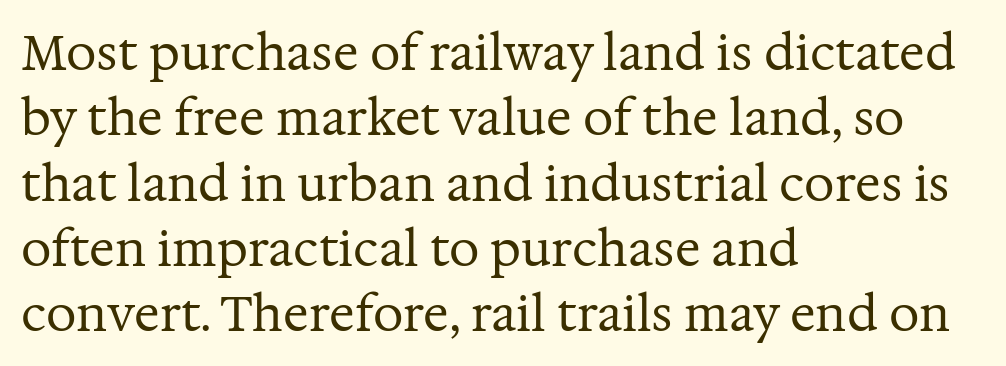
This block has exactly the height ordinary leading produces. Varying glyph widths throughout — classic text-font behaviour. Notice how the passage keeps a crisp vertical edge on the left only. This is serif lettering, the kind often seen in printed books. Is the type heavy? It reads as light-to-regular instead. Does extra space separate the letters? No, they use regular spacing.
